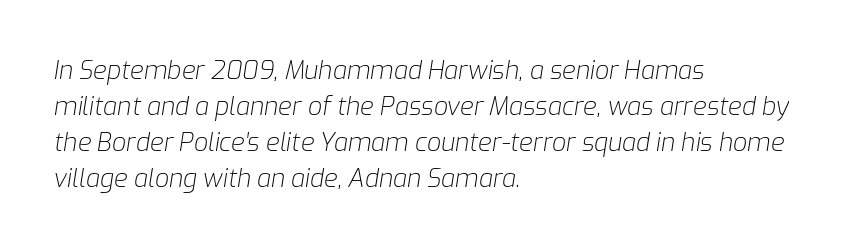
Q: Is the text bold? A: No.
Q: Is the text italic (slanted)? A: Yes, it leans right by about 9 degrees.
Q: Is the text underlined? A: No.
Q: How is the paragraph aligned? A: Left-aligned.
Q: Is the spacing between letters normal or unusually wide? A: Normal.
Q: Is the spacing between lines tight, normal or loose? A: Normal.
